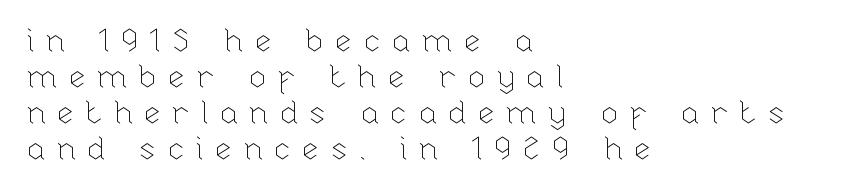
The image shows 33 px thin type, upright; set left-aligned, tight line spacing (1.09x), unusually wide letter spacing (+0.3 em), not underlined; low stroke contrast and a medium x-height.
